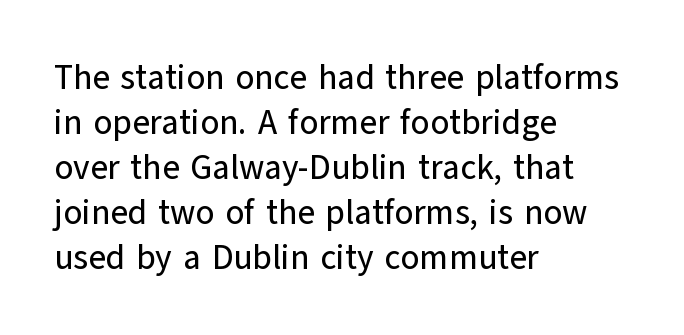
The image shows 34 px sans-serif type, upright; set left-aligned, normal line spacing (1.32x), normal letter spacing, not underlined; low stroke contrast and a medium x-height.
